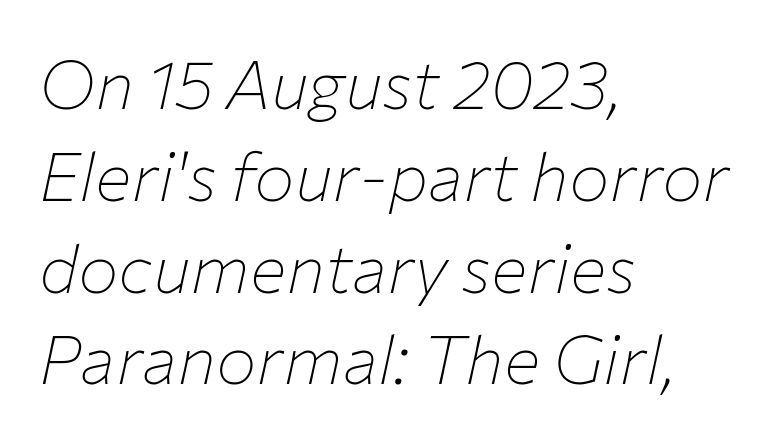
Q: Is the text bold? A: No.
Q: Is the text italic (slanted)? A: Yes, it leans right by about 12 degrees.
Q: Is the text underlined? A: No.
Q: How is the paragraph aligned? A: Left-aligned.
Q: Is the spacing between letters normal or unusually wide? A: Normal.
Q: Is the spacing between lines tight, normal or loose? A: Normal.
Q: Width (condensed, normal, or wide)? A: Normal.
Q: Stroke contrast? A: Low.
Q: x-height? A: Medium.
Q: Monospaced? A: No.
